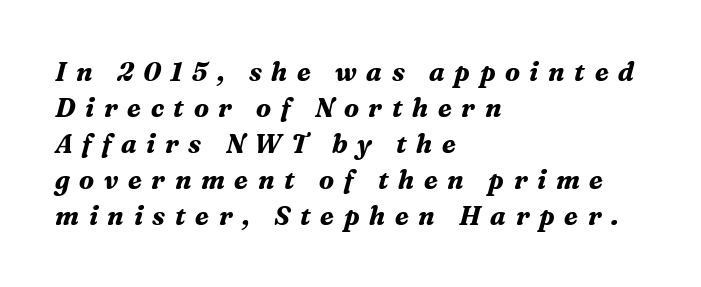
{"italic": "yes", "lean": "right", "slant_degrees": 16, "bold": "yes", "underline": "no", "align": "left", "line_spacing": "normal", "line_spacing_ratio": 1.38, "letter_spacing": "wide", "letter_spacing_em": 0.37, "glyph_px": 26}
